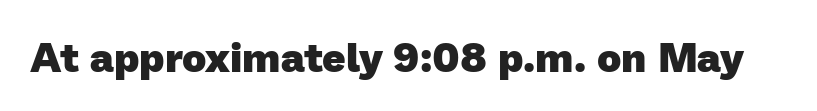
Q: Is the text bold? A: Yes.
Q: Is the typeface a serif or a sans-serif typeface? A: Sans-serif.
Q: Is the text underlined? A: No.
Q: Is the spacing between letters normal or unusually wide? A: Normal.
Q: Width (condensed, normal, or wide)? A: Normal.
Q: Stroke contrast? A: Low.
Q: x-height? A: Medium.
Q: Monospaced? A: No.
